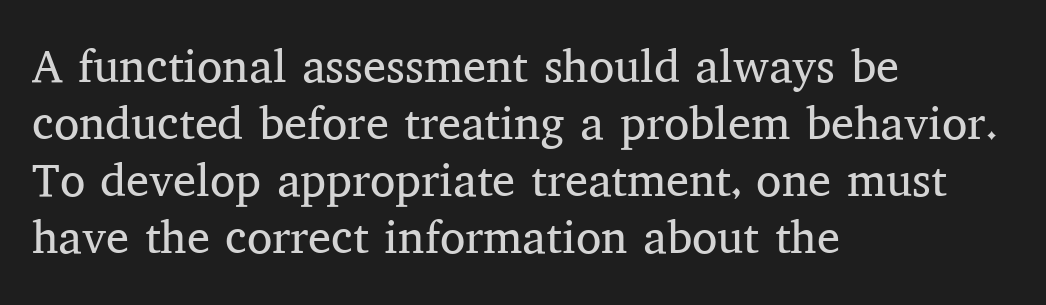
The letters advance in unequal steps, a hallmark of proportional type. The letterforms sit shoulder to shoulder at normal distance. The passage shown is not underscored anywhere. Summary of weight: not heavy and not bold. Layout note: lines flush left. No italicization has been applied; the sample stays upright.
